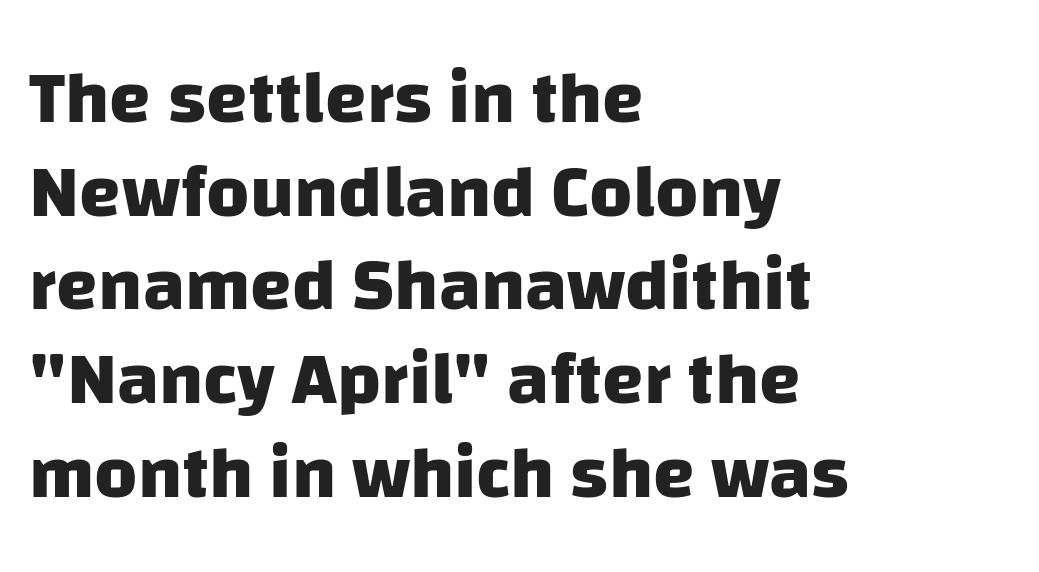
{"serif": "no", "bold": "yes", "weight": "heavy", "width": "normal", "stroke_contrast": "low", "x_height": "large", "monospaced": "no", "underline": "no", "align": "left", "line_spacing": "normal", "line_spacing_ratio": 1.25, "letter_spacing": "normal", "letter_spacing_em": 0.0, "glyph_px": 75}
